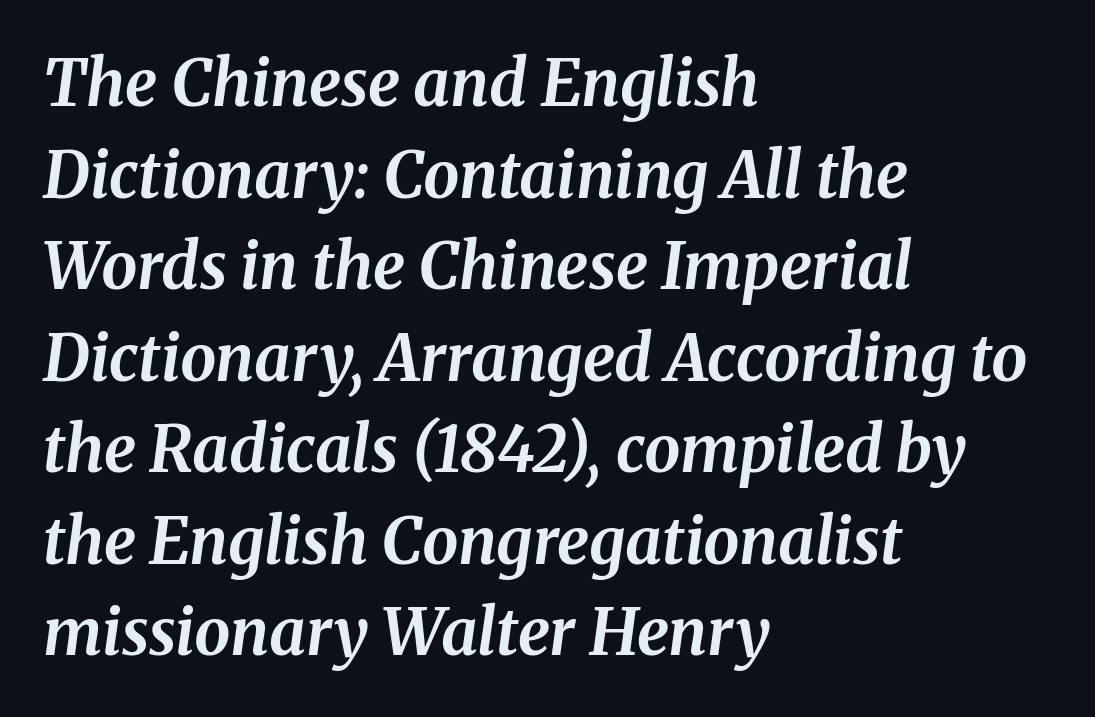
{"italic": "yes", "lean": "right", "slant_degrees": 8, "bold": "yes", "weight": "bold", "width": "normal", "stroke_contrast": "medium", "x_height": "medium", "monospaced": "no", "underline": "no", "align": "left", "line_spacing": "normal", "line_spacing_ratio": 1.43, "letter_spacing": "normal", "letter_spacing_em": 0.0, "glyph_px": 64}
